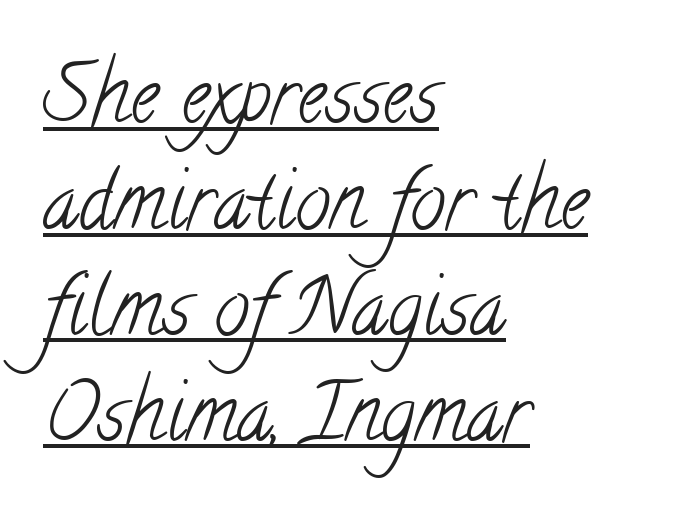
What's the leading like? Ordinary, nothing unusual. Every word sits above its own underline. Nothing heavy about these letters — not bold at all. In terms of letterspacing, this is plain default setting.
